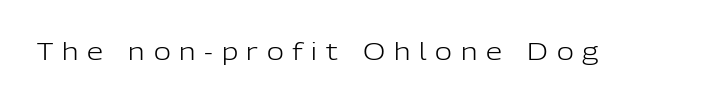
The image shows 23 px text type, upright; set unusually wide letter spacing (+0.38 em), not underlined.
